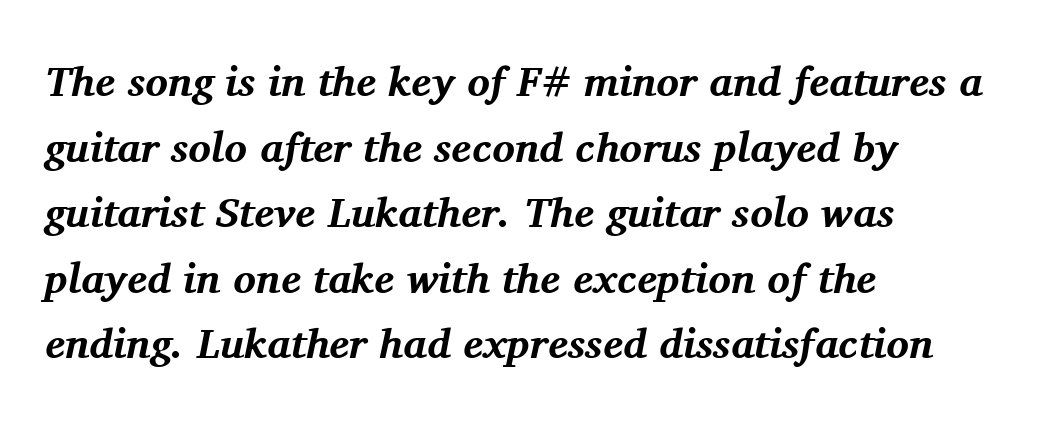
{"serif": "yes", "italic": "yes", "lean": "right", "slant_degrees": 11, "bold": "yes", "weight": "bold", "width": "normal", "stroke_contrast": "medium", "x_height": "medium", "monospaced": "no", "underline": "no", "align": "left", "line_spacing": "normal", "line_spacing_ratio": 1.56, "letter_spacing": "normal", "letter_spacing_em": 0.0, "glyph_px": 42}
